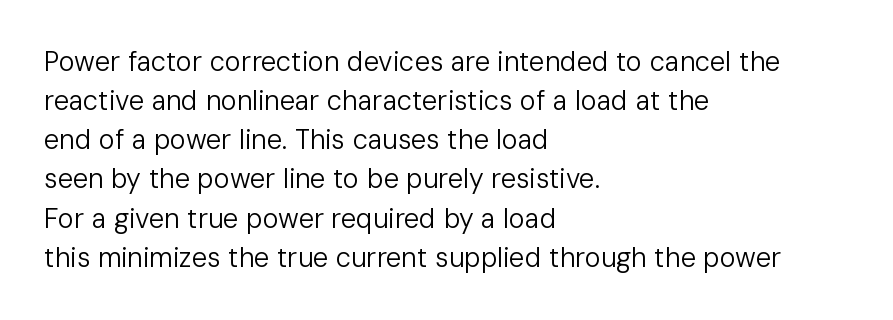
{"italic": "no", "bold": "no", "underline": "no", "align": "left", "line_spacing": "normal", "line_spacing_ratio": 1.45, "letter_spacing": "normal", "letter_spacing_em": 0.0, "glyph_px": 27}
